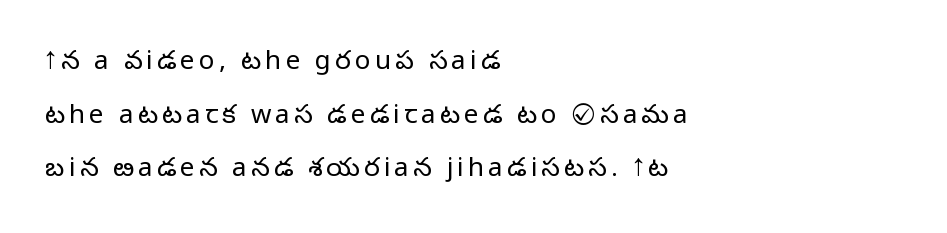
{"italic": "no", "bold": "no", "underline": "no", "align": "left", "line_spacing": "loose", "line_spacing_ratio": 2.06, "glyph_px": 26}
